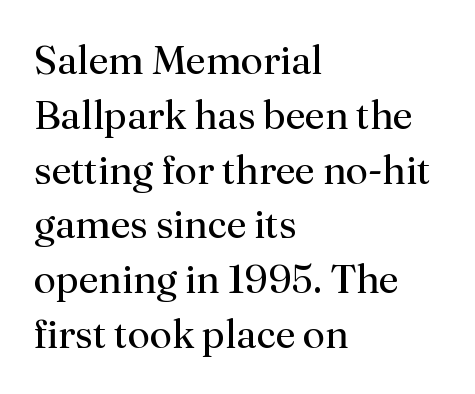
{"serif": "yes", "italic": "no", "bold": "no", "weight": "regular", "width": "normal", "stroke_contrast": "medium", "x_height": "small", "monospaced": "no", "underline": "no", "align": "left", "line_spacing": "normal", "line_spacing_ratio": 1.37, "letter_spacing": "normal", "letter_spacing_em": 0.0, "glyph_px": 40}
